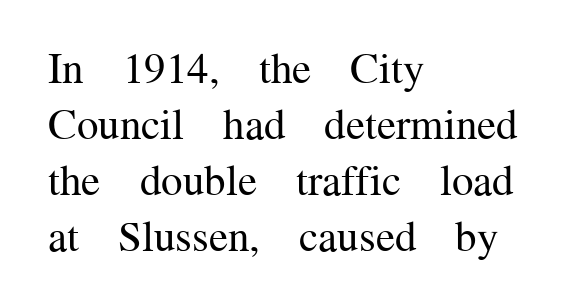
{"serif": "yes", "italic": "no", "bold": "no", "weight": "regular", "width": "normal", "stroke_contrast": "medium", "x_height": "medium", "monospaced": "no", "underline": "no", "align": "left", "line_spacing": "normal", "line_spacing_ratio": 1.3, "letter_spacing": "normal", "letter_spacing_em": 0.0, "glyph_px": 43}
